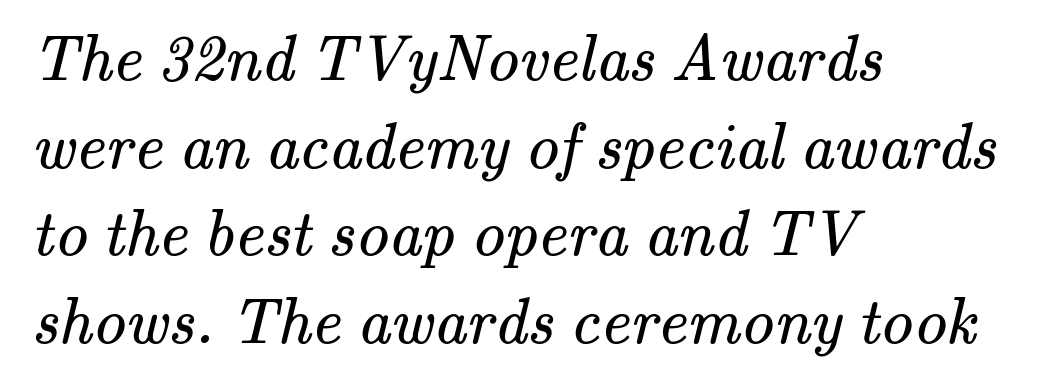
How are the letters spaced? Ordinarily, with no added tracking. Vertically, the passage feels balanced, rows spaced as you'd expect. Each letter keeps its own natural width here, so spacing adapts to shape. Is this a heavy cut? Hardly; it is regular or lighter. Each letter's strokes conclude with small projecting serifs. Beneath every word, the page is bare.
